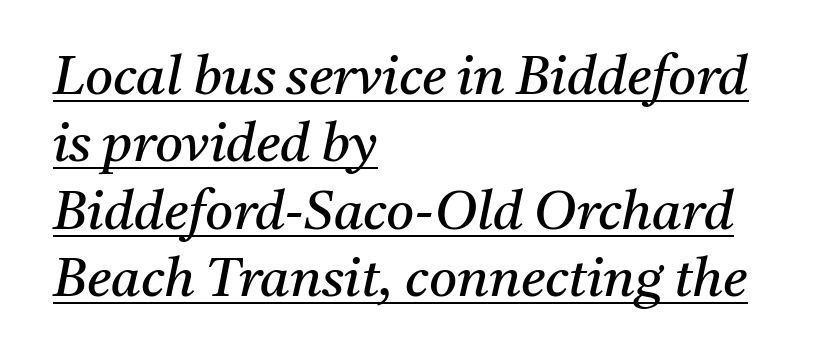
Q: Is the text bold? A: No.
Q: Is the text italic (slanted)? A: Yes, it leans right by about 11 degrees.
Q: Is the typeface a serif or a sans-serif typeface? A: Serif.
Q: Is the text underlined? A: Yes.
Q: How is the paragraph aligned? A: Left-aligned.
Q: Is the spacing between letters normal or unusually wide? A: Normal.
Q: Is the spacing between lines tight, normal or loose? A: Normal.
Q: Width (condensed, normal, or wide)? A: Normal.
Q: Stroke contrast? A: Medium.
Q: x-height? A: Medium.
Q: Monospaced? A: No.
